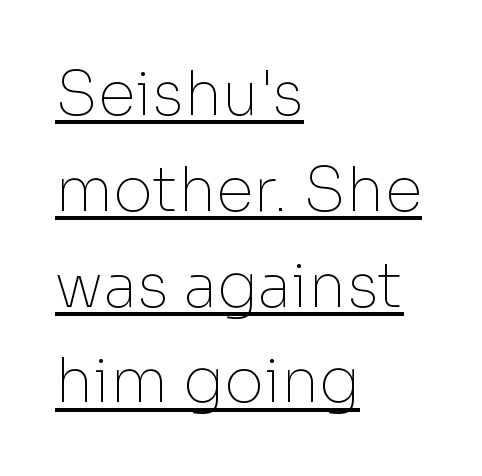
The image shows 61 px thin sans-serif type, upright; set left-aligned, normal line spacing (1.57x), normal letter spacing, underlined; low stroke contrast and a medium x-height.
